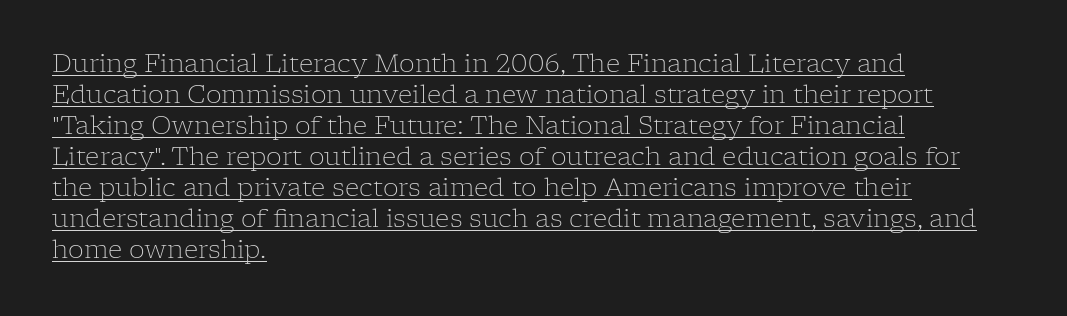
Q: Is the text bold? A: No.
Q: Is the text italic (slanted)? A: No, it is upright.
Q: Is the text underlined? A: Yes.
Q: How is the paragraph aligned? A: Left-aligned.
Q: Is the spacing between letters normal or unusually wide? A: Normal.
